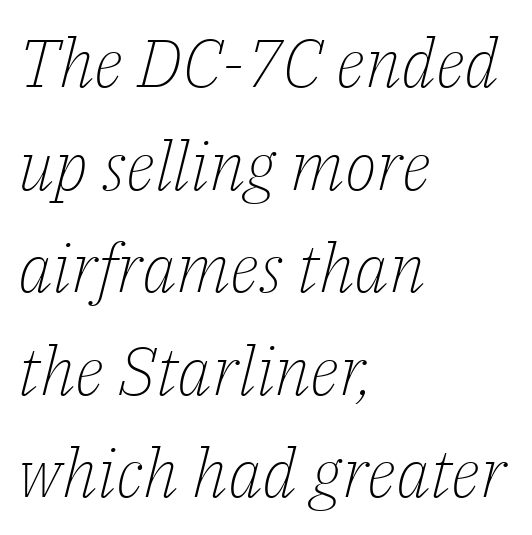
Q: Is the text bold? A: No.
Q: Is the text italic (slanted)? A: Yes, it leans right by about 14 degrees.
Q: Is the typeface a serif or a sans-serif typeface? A: Serif.
Q: Is the text underlined? A: No.
Q: How is the paragraph aligned? A: Left-aligned.
Q: Is the spacing between letters normal or unusually wide? A: Normal.
Q: Is the spacing between lines tight, normal or loose? A: Normal.
Q: Width (condensed, normal, or wide)? A: Normal.
Q: Stroke contrast? A: Low.
Q: x-height? A: Medium.
Q: Monospaced? A: No.
